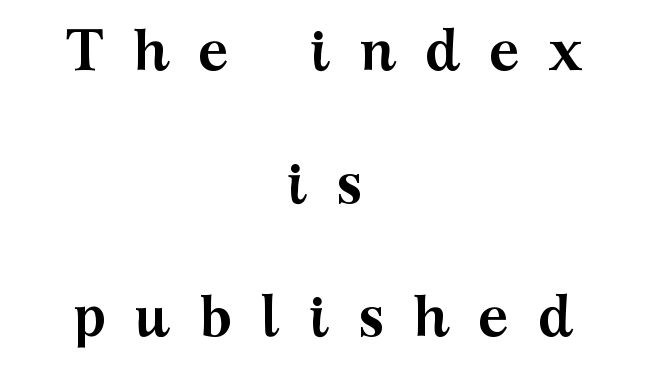
Q: Is the text bold? A: Yes.
Q: Is the text italic (slanted)? A: No, it is upright.
Q: Is the typeface a serif or a sans-serif typeface? A: Serif.
Q: Is the text underlined? A: No.
Q: How is the paragraph aligned? A: Centered.
Q: Is the spacing between letters normal or unusually wide? A: Unusually wide.
Q: Is the spacing between lines tight, normal or loose? A: Loose.
Q: Width (condensed, normal, or wide)? A: Wide.
Q: Stroke contrast? A: Medium.
Q: x-height? A: Medium.
Q: Monospaced? A: No.
